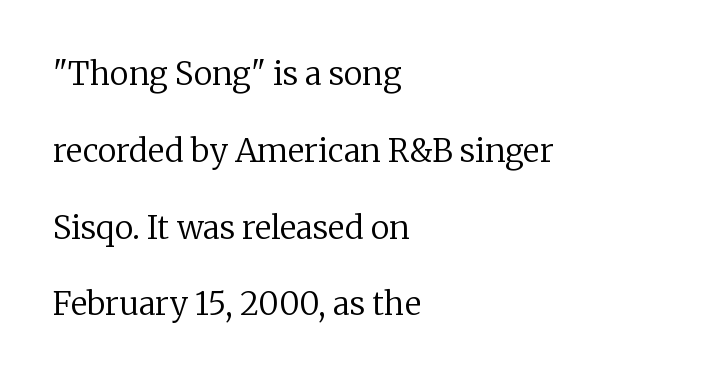
The image shows 32 px regular-weight serif type, upright; set left-aligned, loose line spacing (2.4x), normal letter spacing, not underlined; low stroke contrast and a medium x-height.
